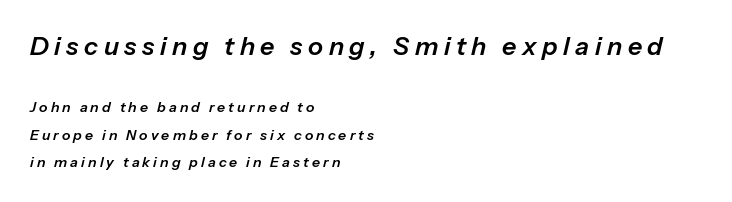
Q: Is the text italic (slanted)? A: Yes, it leans right by about 13 degrees.
Q: Is the text underlined? A: No.
Q: How is the paragraph aligned? A: Left-aligned.
Q: Is the spacing between letters normal or unusually wide? A: Unusually wide.
Q: Is the spacing between lines tight, normal or loose? A: Loose.
Q: Which block of text is set in a larger size, the first (top) or the second (bottom)? A: The first (top) one.
